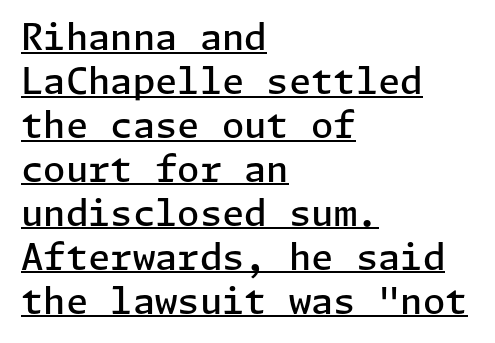
The image shows 36 px semibold sans-serif type, upright; set left-aligned, line spacing 1.22x, normal letter spacing, underlined; low stroke contrast and a medium x-height.
